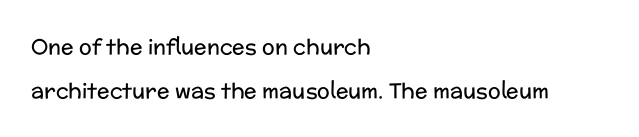
The image shows 21 px text type, upright; set left-aligned, loose line spacing (2.08x), normal letter spacing, not underlined.
